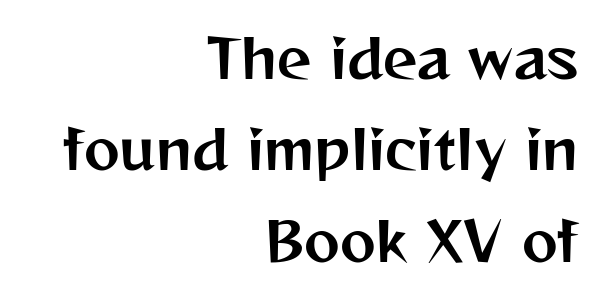
Q: Is the text italic (slanted)? A: No, it is upright.
Q: Is the typeface a serif or a sans-serif typeface? A: Sans-serif.
Q: Is the text underlined? A: No.
Q: How is the paragraph aligned? A: Right-aligned.
Q: Is the spacing between letters normal or unusually wide? A: Normal.
Q: Is the spacing between lines tight, normal or loose? A: Normal.
Q: Width (condensed, normal, or wide)? A: Normal.
Q: Stroke contrast? A: Medium.
Q: x-height? A: Medium.
Q: Monospaced? A: No.
